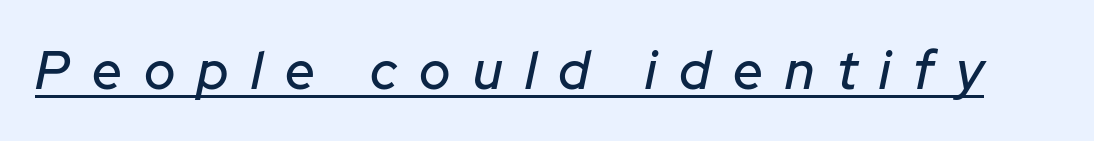
The image shows 53 px text type, italic (leaning right); set unusually wide letter spacing (+0.42 em), underlined; low stroke contrast and a medium x-height.
